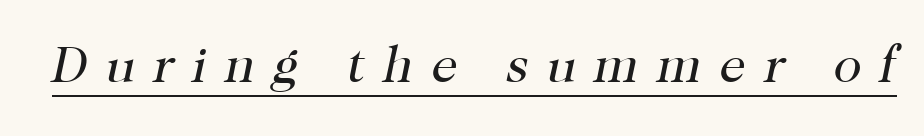
The image shows 52 px regular-weight serif type, italic (leaning right); set unusually wide letter spacing (+0.34 em), underlined; high stroke contrast and a medium x-height.
